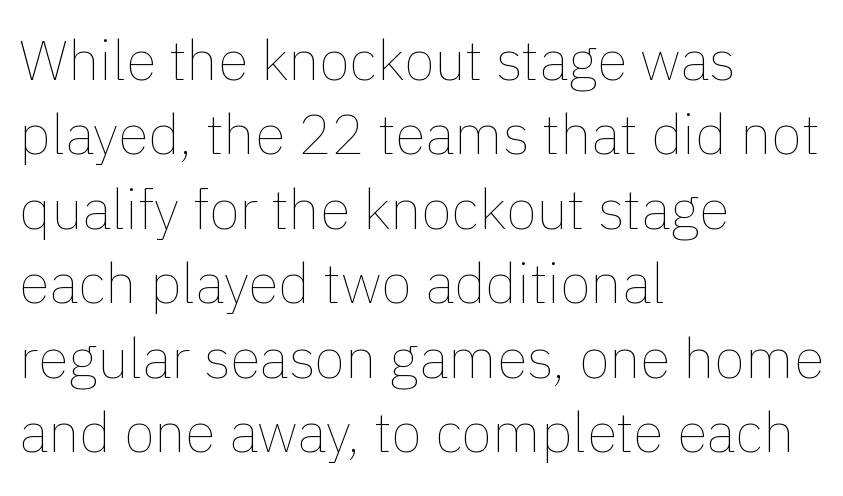
Casual observation: everything's shoved over to the left. The rows are spaced the way most documents space them. Check the space under the baseline: it is left empty. Weight: not bold — regular or lighter. In terms of letterspacing, this is plain default setting.
